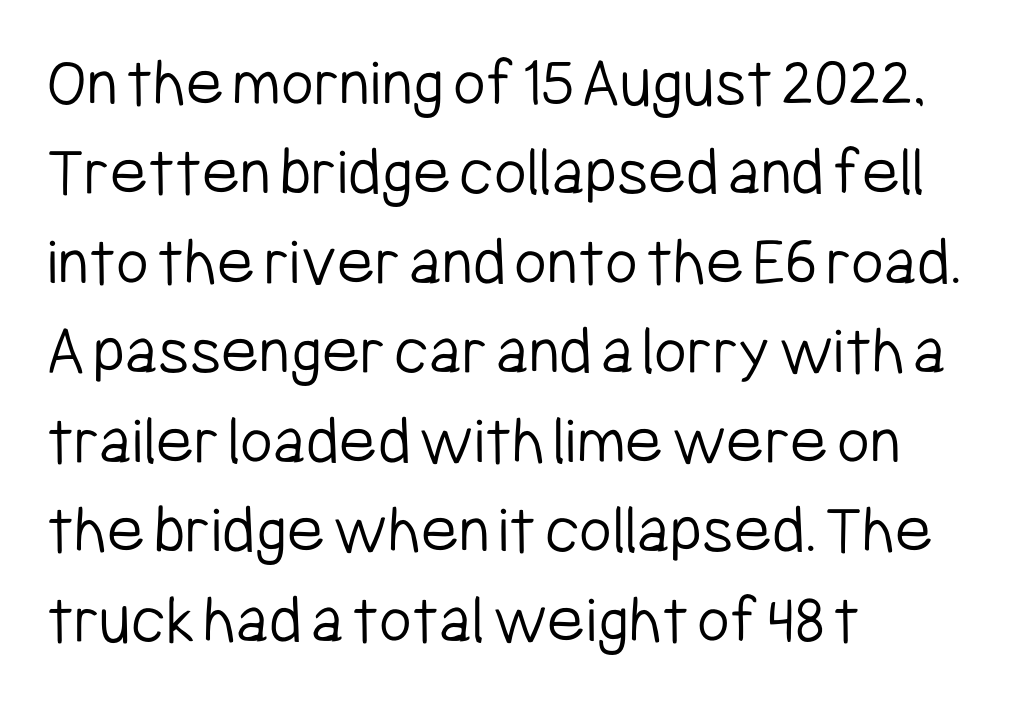
This sample has the flowing, uneven cadence of proportional lettering. Is the letter spacing exaggerated? No — it looks like the ordinary default. The font sits on the lighter half of the weight spectrum, regular included. The axis of the letterforms is exactly vertical.
